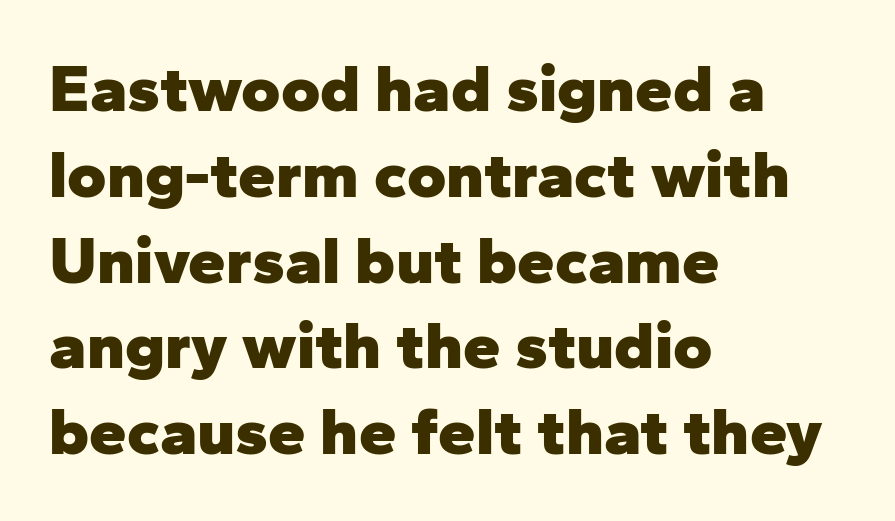
Q: Is the text bold? A: Yes.
Q: Is the text italic (slanted)? A: No, it is upright.
Q: Is the typeface a serif or a sans-serif typeface? A: Sans-serif.
Q: Is the text underlined? A: No.
Q: How is the paragraph aligned? A: Left-aligned.
Q: Is the spacing between letters normal or unusually wide? A: Normal.
Q: Is the spacing between lines tight, normal or loose? A: Normal.
Q: Width (condensed, normal, or wide)? A: Normal.
Q: Stroke contrast? A: Low.
Q: x-height? A: Medium.
Q: Monospaced? A: No.
